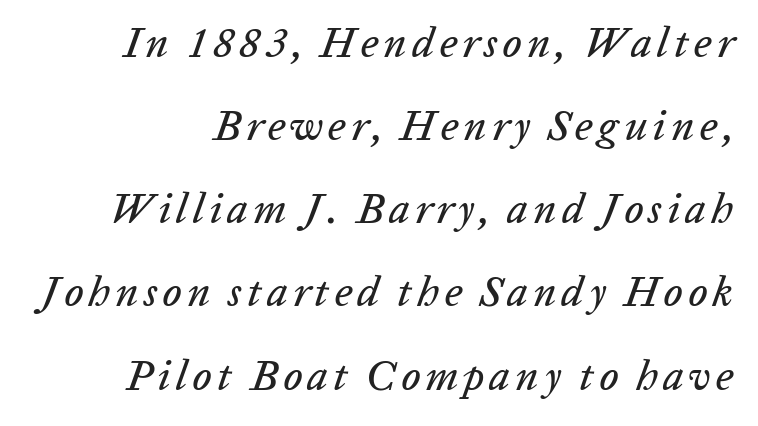
The image shows 42 px text type, italic (leaning right); set loose line spacing (1.98x), not underlined; low stroke contrast and a medium x-height.
